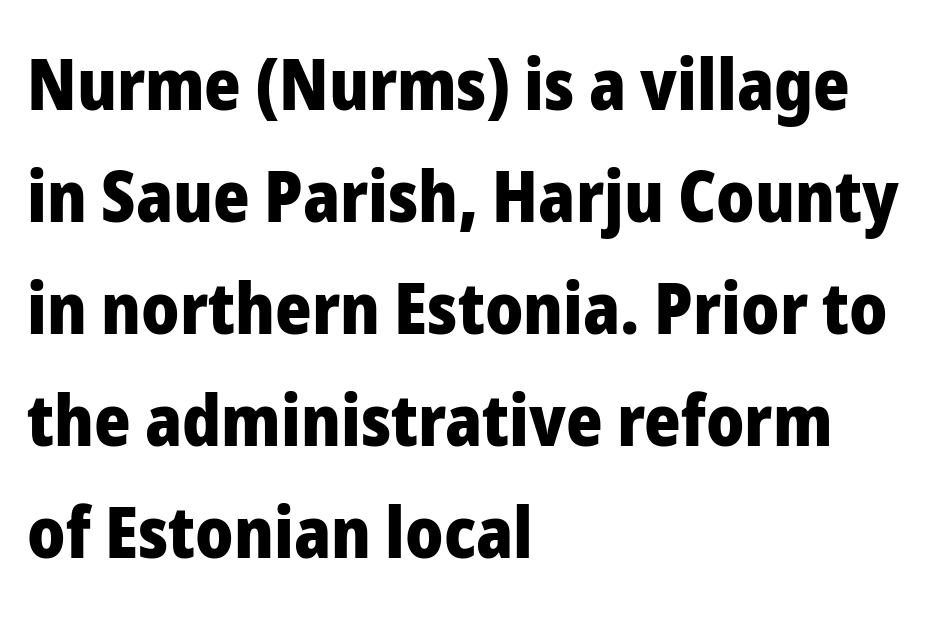
The gap between lines stays unmarked. Heavy-handed strokes throughout: this text is bold. The compositor pushed each line to the left boundary. The axis of the letterforms is exactly vertical. The letters advance in unequal steps, a hallmark of proportional type.
